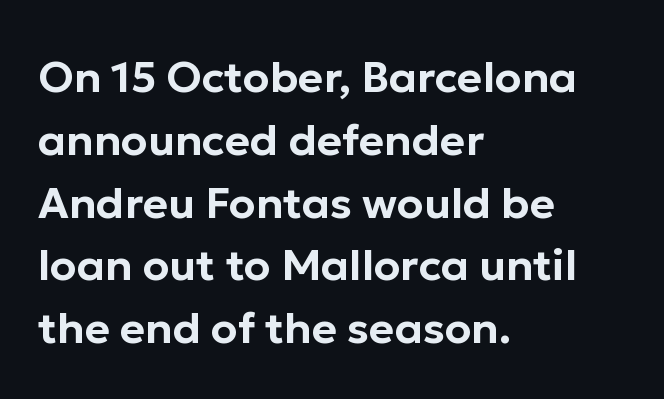
The image shows 43 px sans-serif type, upright; set left-aligned, normal line spacing (1.46x), normal letter spacing, not underlined; low stroke contrast and a medium x-height.
